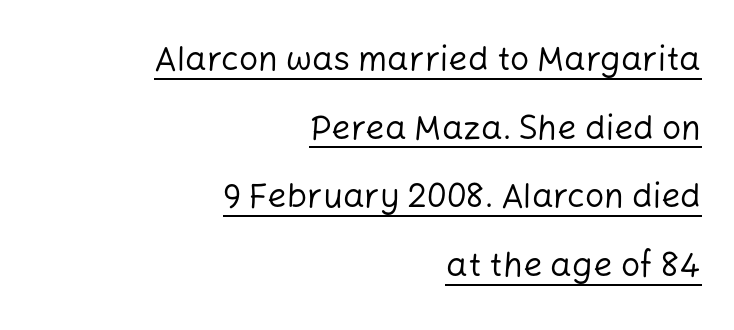
The face used here is proportionally spaced, like ordinary book or web type. A roman cut, with each character standing at attention. The type is set solid horizontally, with unmodified tracking. Right-aligned paragraph, ragged on the left. Interline gaps are noticeably wide in this sample.
